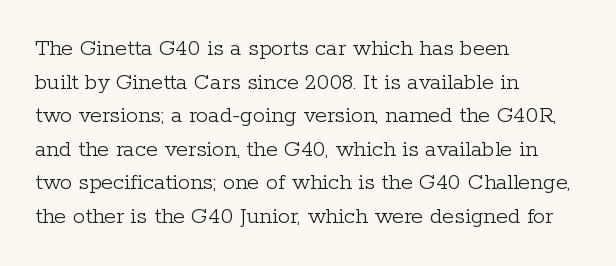
Q: Is the text bold? A: No.
Q: Is the text italic (slanted)? A: No, it is upright.
Q: Is the text underlined? A: No.
Q: How is the paragraph aligned? A: Left-aligned.
Q: Is the spacing between letters normal or unusually wide? A: Normal.
Q: Is the spacing between lines tight, normal or loose? A: Normal.
